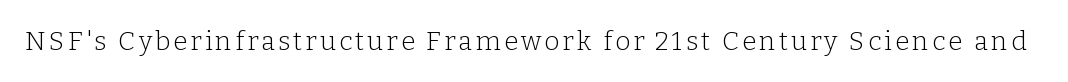
On a weight scale, this lands at 450 or below. The gap between lines stays unmarked. Notice how the stems are strictly vertical — no italics here.
